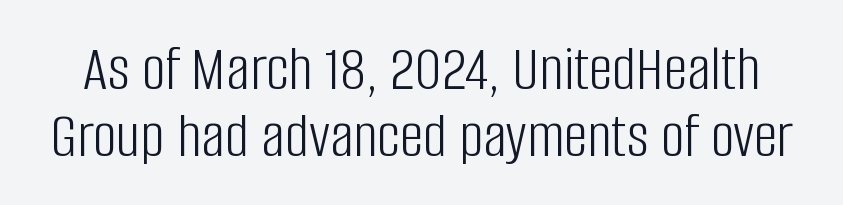
Q: Is the text bold? A: No.
Q: Is the text italic (slanted)? A: No, it is upright.
Q: Is the typeface a serif or a sans-serif typeface? A: Sans-serif.
Q: Is the text underlined? A: No.
Q: Is the spacing between letters normal or unusually wide? A: Normal.
Q: Is the spacing between lines tight, normal or loose? A: Tight.
Q: Width (condensed, normal, or wide)? A: Condensed.
Q: Stroke contrast? A: Low.
Q: x-height? A: Large.
Q: Monospaced? A: No.
